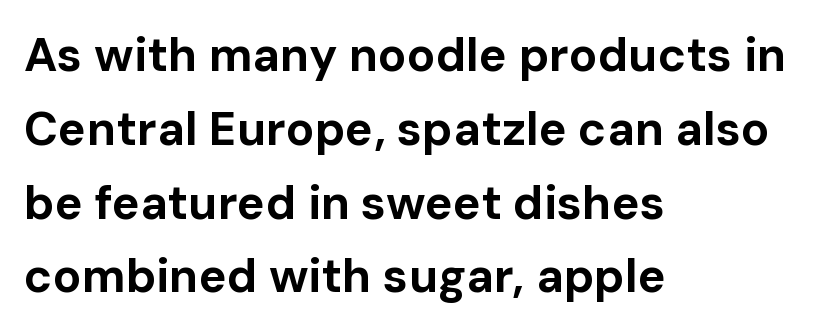
To sum up the face: it is a sans, with no serifs. The zone under the glyphs is completely vacant. Quick note: not italic, upright. The passage shown is emphatically bold.
